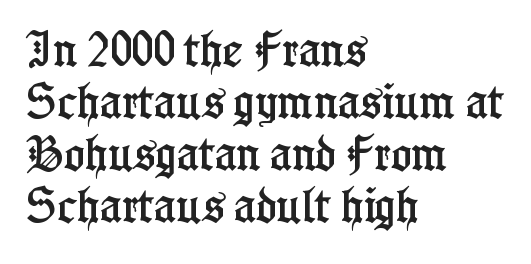
Do the characters align in a grid? No, the font is proportional. The characters display serif detailing at their extremities. Is the block centered? No — it sits flush against the left margin. Glance below the letters and you will spot only blank space. Inter-character spacing is left at the font's built-in metrics. Unlike italic type, these characters show no tilt at all.
